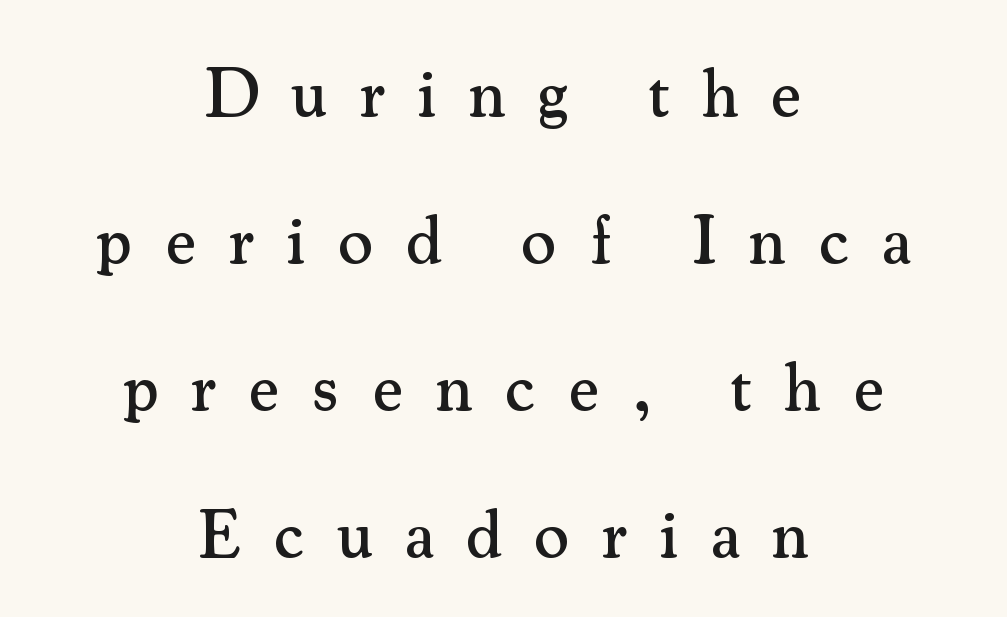
Q: Is the text italic (slanted)? A: No, it is upright.
Q: Is the typeface a serif or a sans-serif typeface? A: Serif.
Q: Is the text underlined? A: No.
Q: How is the paragraph aligned? A: Centered.
Q: Is the spacing between letters normal or unusually wide? A: Unusually wide.
Q: Is the spacing between lines tight, normal or loose? A: Loose.
Q: Width (condensed, normal, or wide)? A: Normal.
Q: Stroke contrast? A: Medium.
Q: x-height? A: Small.
Q: Monospaced? A: No.
